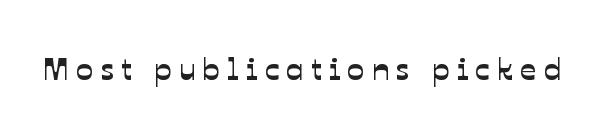
Q: Is the typeface a serif or a sans-serif typeface? A: Sans-serif.
Q: Is the text underlined? A: No.
Q: Is the spacing between letters normal or unusually wide? A: Unusually wide.
Q: Width (condensed, normal, or wide)? A: Normal.
Q: Stroke contrast? A: Low.
Q: x-height? A: Medium.
Q: Monospaced? A: No.
